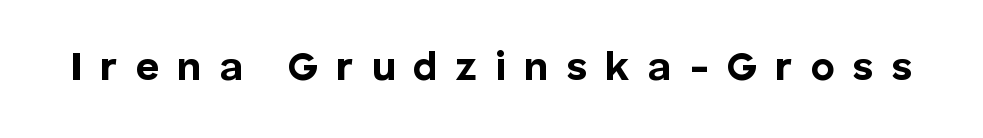
{"serif": "no", "italic": "no", "bold": "yes", "weight": "bold", "width": "normal", "stroke_contrast": "low", "x_height": "medium", "monospaced": "no", "underline": "no", "letter_spacing": "wide", "letter_spacing_em": 0.43, "glyph_px": 41}
